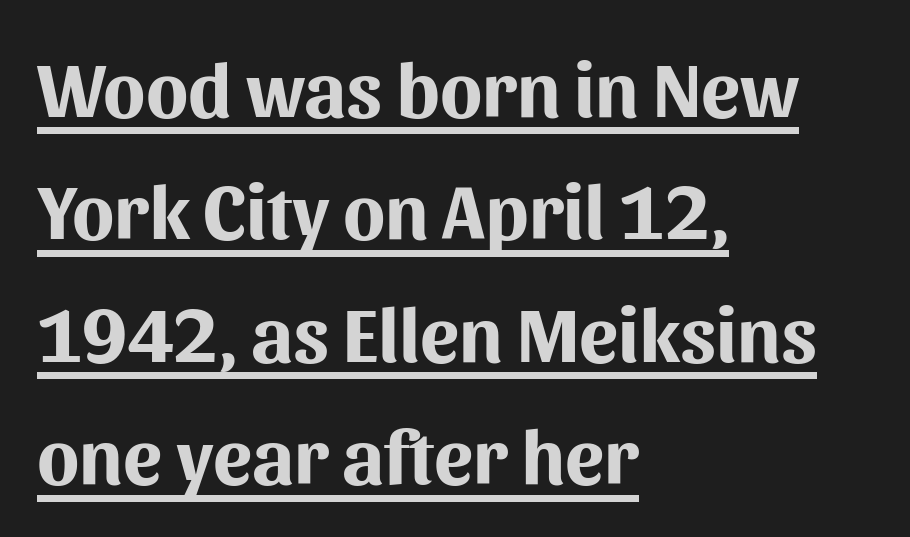
{"serif": "no", "italic": "no", "bold": "yes", "weight": "bold", "width": "normal", "stroke_contrast": "medium", "x_height": "medium", "monospaced": "no", "underline": "yes", "align": "left", "line_spacing": "normal", "line_spacing_ratio": 1.57, "letter_spacing": "normal", "letter_spacing_em": 0.0, "glyph_px": 78}
